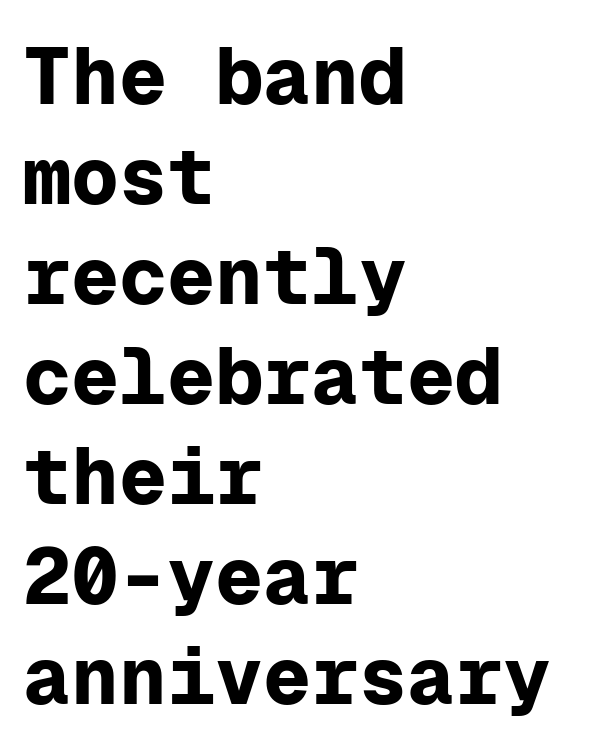
{"serif": "no", "italic": "no", "bold": "yes", "weight": "bold", "width": "normal", "stroke_contrast": "low", "x_height": "medium", "monospaced": "yes", "underline": "no", "align": "left", "line_spacing": "normal", "line_spacing_ratio": 1.25, "letter_spacing": "normal", "letter_spacing_em": 0.0, "glyph_px": 80}
